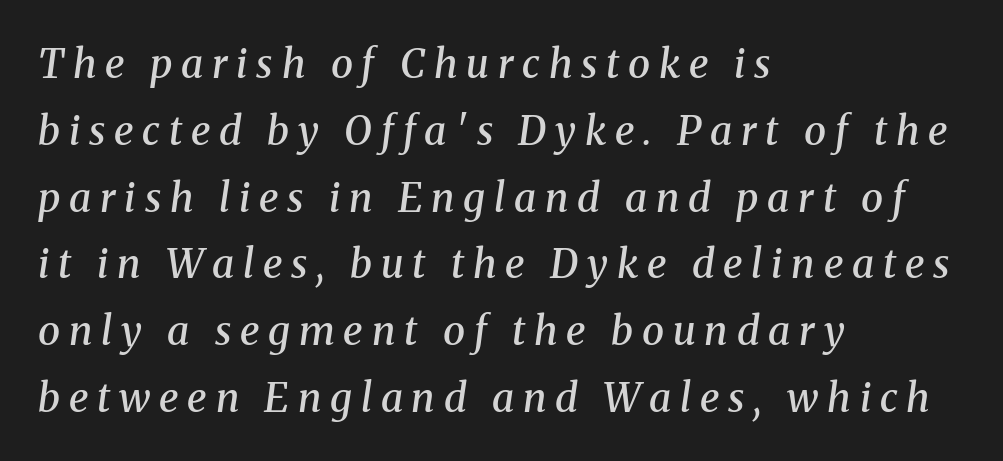
{"serif": "yes", "italic": "yes", "lean": "right", "slant_degrees": 8, "bold": "semi", "weight": "semibold", "width": "normal", "stroke_contrast": "medium", "x_height": "medium", "monospaced": "no", "underline": "no", "align": "left", "line_spacing": "normal", "line_spacing_ratio": 1.67, "letter_spacing": "wide", "letter_spacing_em": 0.22, "glyph_px": 40}
